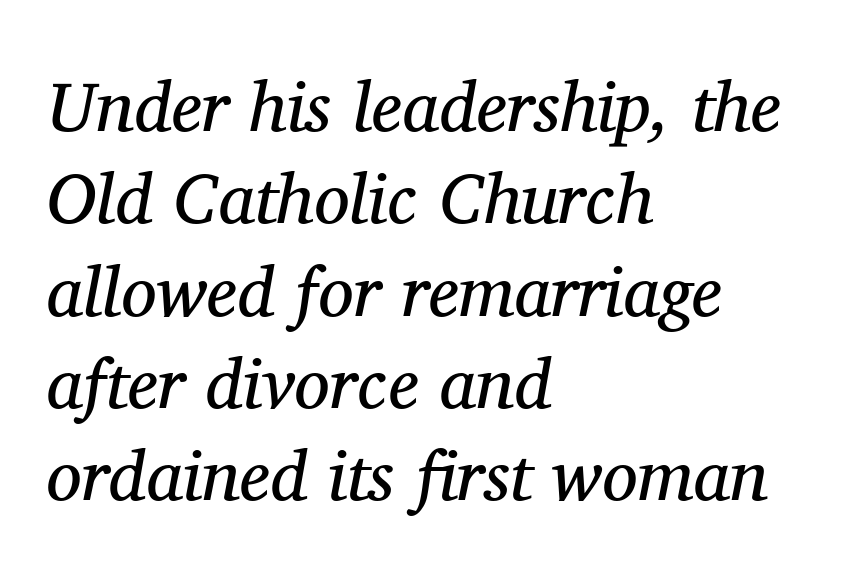
{"serif": "yes", "italic": "yes", "lean": "right", "slant_degrees": 11, "bold": "no", "weight": "regular", "width": "normal", "stroke_contrast": "medium", "x_height": "medium", "monospaced": "no", "underline": "no", "align": "left", "line_spacing": "normal", "line_spacing_ratio": 1.3, "letter_spacing": "normal", "letter_spacing_em": 0.0, "glyph_px": 71}
